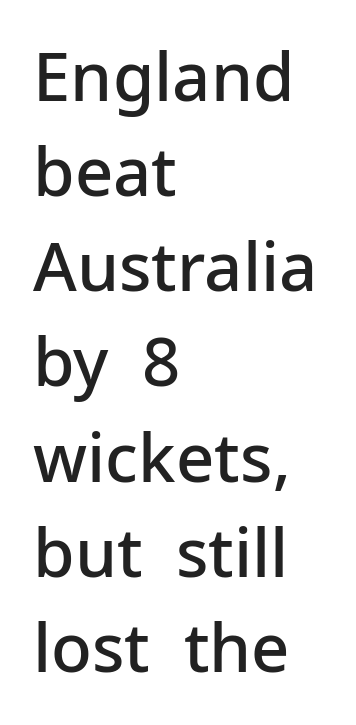
Q: Is the text bold? A: Semi-bold.
Q: Is the text italic (slanted)? A: No, it is upright.
Q: Is the typeface a serif or a sans-serif typeface? A: Sans-serif.
Q: Is the text underlined? A: No.
Q: How is the paragraph aligned? A: Left-aligned.
Q: Is the spacing between letters normal or unusually wide? A: Normal.
Q: Is the spacing between lines tight, normal or loose? A: Normal.
Q: Width (condensed, normal, or wide)? A: Normal.
Q: Stroke contrast? A: Low.
Q: x-height? A: Medium.
Q: Monospaced? A: No.
